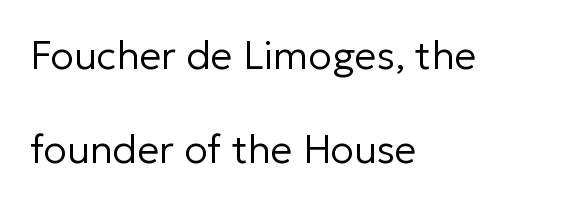
{"serif": "no", "italic": "no", "bold": "no", "weight": "regular", "width": "normal", "stroke_contrast": "low", "x_height": "medium", "monospaced": "no", "underline": "no", "align": "left", "line_spacing": "loose", "line_spacing_ratio": 2.41, "letter_spacing": "normal", "letter_spacing_em": 0.0, "glyph_px": 39}
